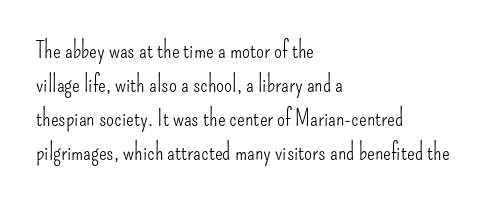
{"italic": "no", "bold": "no", "underline": "no", "align": "left", "line_spacing": "normal", "line_spacing_ratio": 1.48, "letter_spacing": "normal", "letter_spacing_em": 0.0, "glyph_px": 23}
